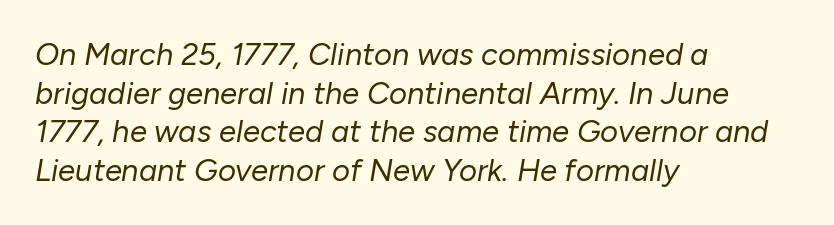
Q: Is the text bold? A: No.
Q: Is the text italic (slanted)? A: Yes, it leans right by about 10 degrees.
Q: Is the text underlined? A: No.
Q: How is the paragraph aligned? A: Left-aligned.
Q: Is the spacing between letters normal or unusually wide? A: Normal.
Q: Is the spacing between lines tight, normal or loose? A: Normal.
Q: Width (condensed, normal, or wide)? A: Normal.
Q: Stroke contrast? A: Low.
Q: x-height? A: Medium.
Q: Monospaced? A: No.
